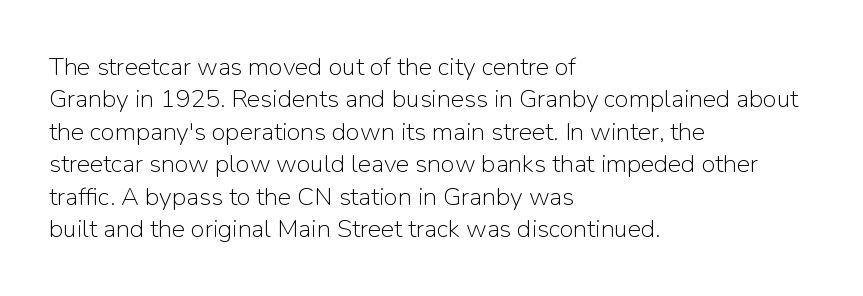
The image shows 25 px text type, upright; set left-aligned, normal line spacing (1.3x), normal letter spacing, not underlined.
